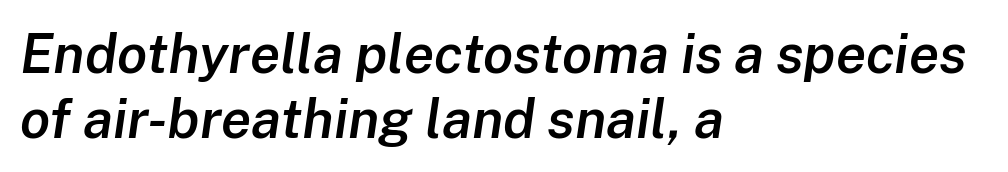
{"italic": "yes", "lean": "right", "slant_degrees": 8, "bold": "semi", "weight": "semibold", "width": "normal", "stroke_contrast": "low", "x_height": "medium", "monospaced": "no", "underline": "no", "align": "left", "line_spacing_ratio": 1.19, "letter_spacing": "normal", "letter_spacing_em": 0.0, "glyph_px": 55}
